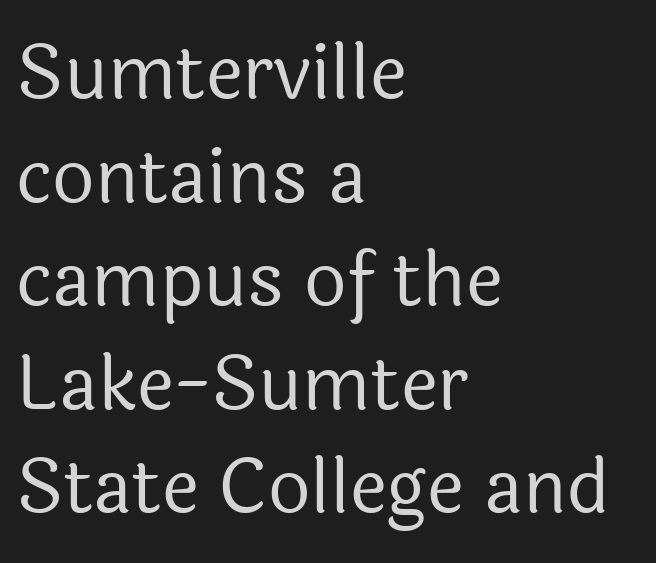
Q: Is the text bold? A: No.
Q: Is the text italic (slanted)? A: No, it is upright.
Q: Is the typeface a serif or a sans-serif typeface? A: Sans-serif.
Q: Is the text underlined? A: No.
Q: How is the paragraph aligned? A: Left-aligned.
Q: Is the spacing between letters normal or unusually wide? A: Normal.
Q: Is the spacing between lines tight, normal or loose? A: Normal.
Q: Width (condensed, normal, or wide)? A: Normal.
Q: x-height? A: Medium.
Q: Monospaced? A: No.
